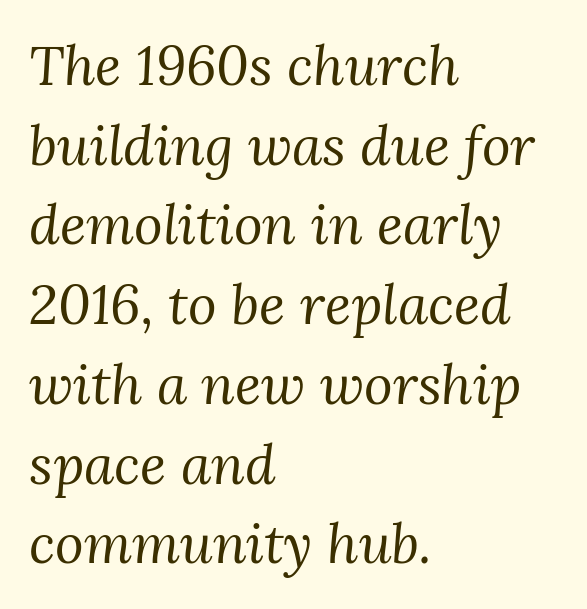
Looking at the ascenders, they clearly lean. The letters look calm and open, with moderate or lighter stems. The face used here is rendered with its standard letterfit. Glance below the letters and you will spot only blank space. If you measured baseline to baseline, you'd find a middling distance.
